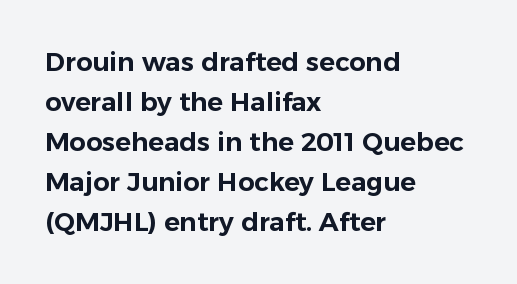
Descender tails drop into unmarked territory. Each word holds together tightly as a unit, with standard inter-letter gaps. Style check: upright. A student would call this left alignment; a typographer would say flush left, rag right. If you measured baseline to baseline, you'd find a middling distance.
